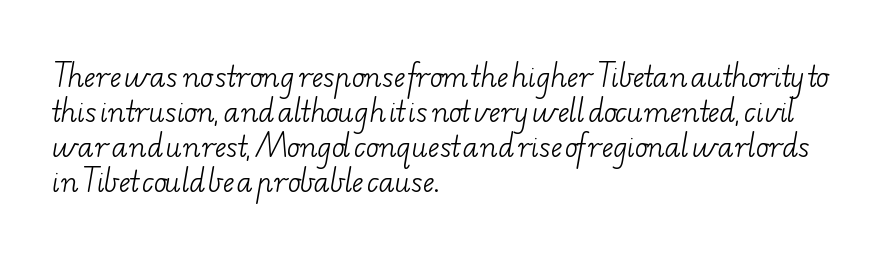
The image shows 27 px text type; set left-aligned, normal line spacing (1.3x), normal letter spacing, not underlined.
